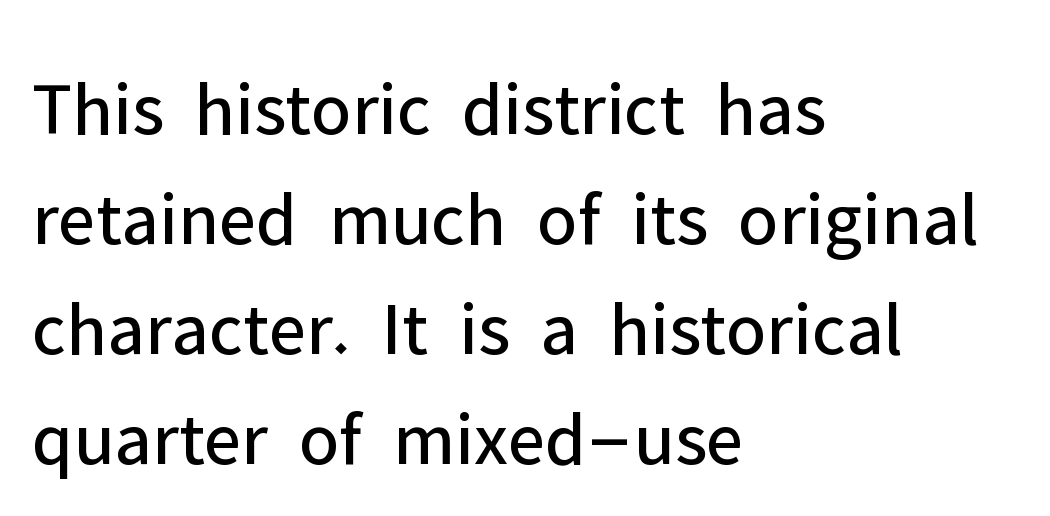
Plain, unruled lines of type. Caption: face not bold, strokes unweighted. It's the straight-up-and-down kind of type. Does the copy run flush right? No — it runs flush left. Proportional: the letters do not fall into vertical columns.
